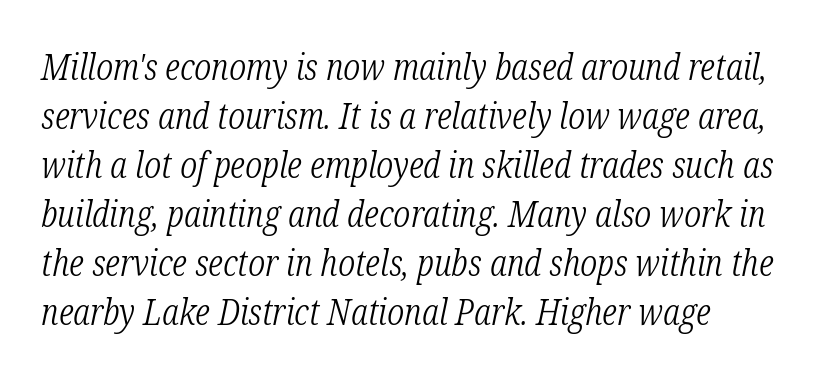
Where is the straight margin? On the left. The letters sit at their default tracking, neither squeezed nor spread. Old-style or modern, the face here clearly has serifs. The line-height multiplier appears to be the usual default.
